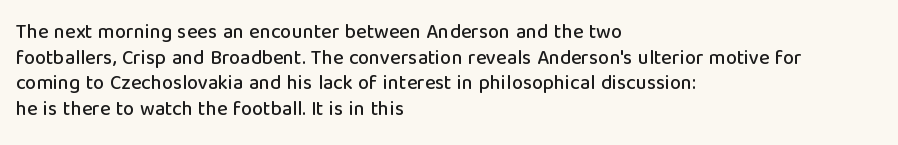
Nobody drew a line under any word here. Italic? Not at all — the glyphs are vertical. The rendering uses a moderate line-height, typical for paragraphs. You could call the tracking neutral — neither tight nor loose. This sample is left-justified, so line endings fall wherever the words run out.
